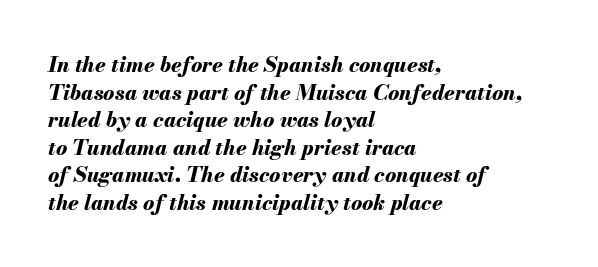
Heft: maximum for text — a bold. How are the letters spaced? Ordinarily, with no added tracking. Has an underline been added? It has not. A typesetter would call this leading conventional body-copy spacing.
